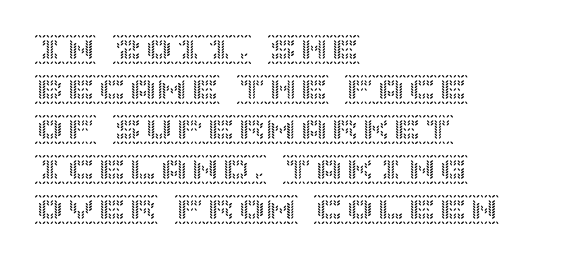
The string is rendered with underlining switched off. Tall strokes in this sample are plumb rather than angled. How are the letters spaced? Ordinarily, with no added tracking. Does the copy run flush right? No — it runs flush left. The vertical gap from one line to the next is medium.
